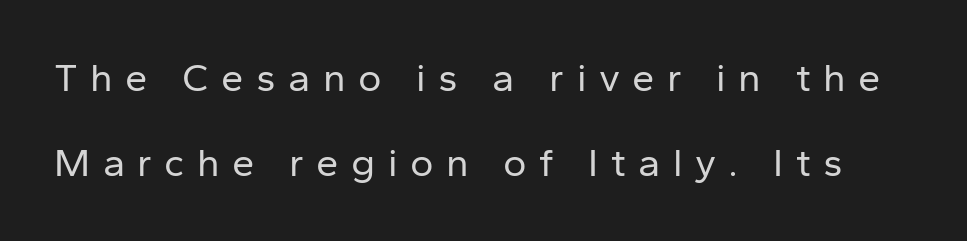
Q: Is the text bold? A: No.
Q: Is the text italic (slanted)? A: No, it is upright.
Q: Is the typeface a serif or a sans-serif typeface? A: Sans-serif.
Q: Is the text underlined? A: No.
Q: Is the spacing between letters normal or unusually wide? A: Unusually wide.
Q: Is the spacing between lines tight, normal or loose? A: Loose.
Q: Width (condensed, normal, or wide)? A: Normal.
Q: Stroke contrast? A: Low.
Q: x-height? A: Medium.
Q: Monospaced? A: No.
